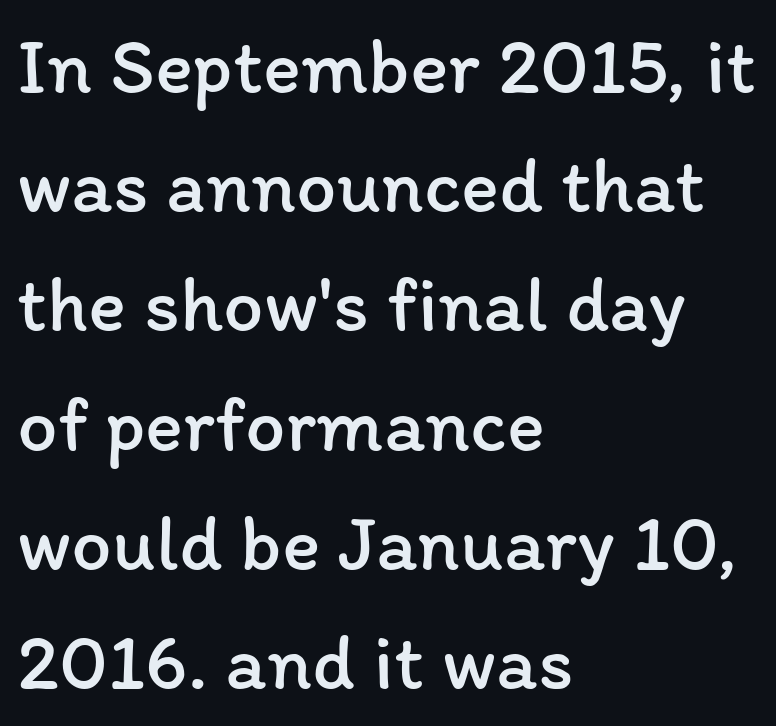
The image shows 80 px regular-weight type, upright; set left-aligned, normal line spacing (1.49x), normal letter spacing, not underlined; low stroke contrast and a medium x-height.
